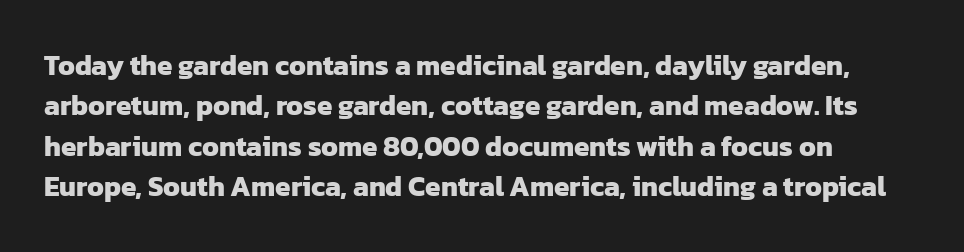
The image shows 28 px heavy sans-serif type; set normal line spacing (1.44x), normal letter spacing, not underlined; low stroke contrast and a medium x-height.
